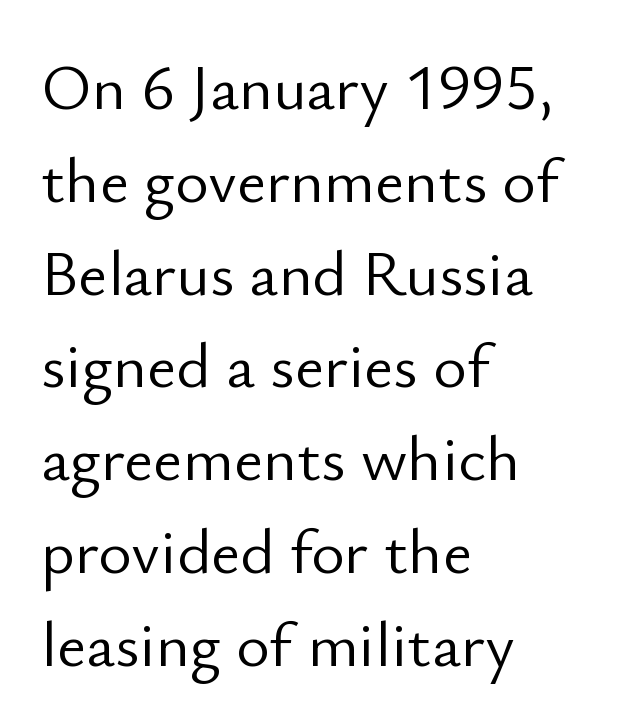
{"serif": "no", "italic": "no", "bold": "no", "weight": "light", "width": "normal", "stroke_contrast": "low", "x_height": "small", "monospaced": "no", "underline": "no", "align": "left", "line_spacing": "normal", "line_spacing_ratio": 1.45, "letter_spacing": "normal", "letter_spacing_em": 0.0, "glyph_px": 64}
